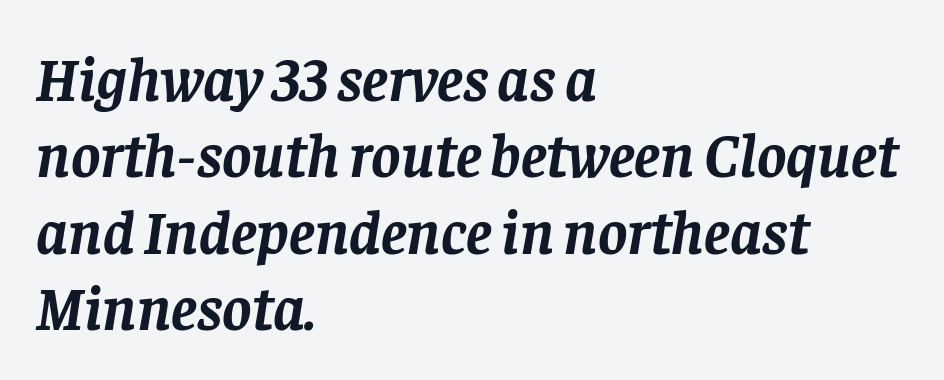
The passage shown is typeset with a serif family. Each line starts at the same left margin while the right side varies. On the weight axis this lands at bold, roughly 700. Students, note that the glyphs here touch the page at normal intervals. Do the characters align in a grid? No, the font is proportional.
